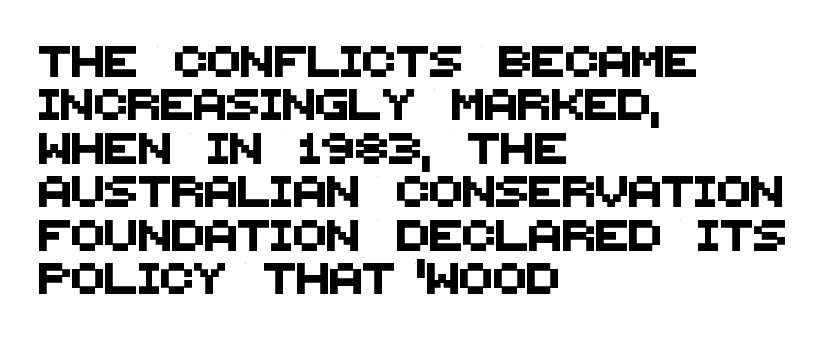
The image shows 31 px sans-serif type; set left-aligned, normal line spacing (1.4x), normal letter spacing, not underlined; medium stroke contrast and a large x-height.
